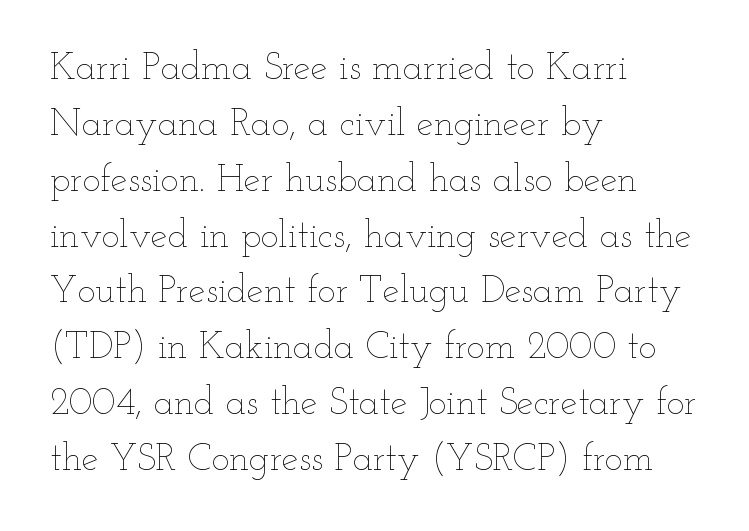
{"italic": "no", "bold": "no", "weight": "thin", "width": "wide", "stroke_contrast": "low", "x_height": "small", "monospaced": "no", "underline": "no", "align": "left", "line_spacing": "normal", "line_spacing_ratio": 1.47, "letter_spacing": "normal", "letter_spacing_em": 0.0, "glyph_px": 38}
